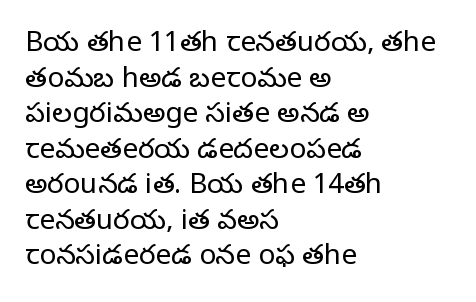
This sample has the flowing, uneven cadence of proportional lettering. The block of text has a typical density, with ordinary space between rows. The typesetting does not lean heavy: it is not bold. Letter spacing: default.
